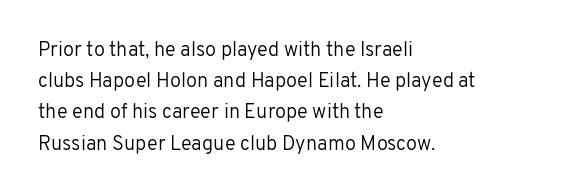
{"italic": "no", "bold": "no", "underline": "no", "align": "left", "line_spacing": "normal", "line_spacing_ratio": 1.56, "letter_spacing": "normal", "letter_spacing_em": 0.0, "glyph_px": 20}
